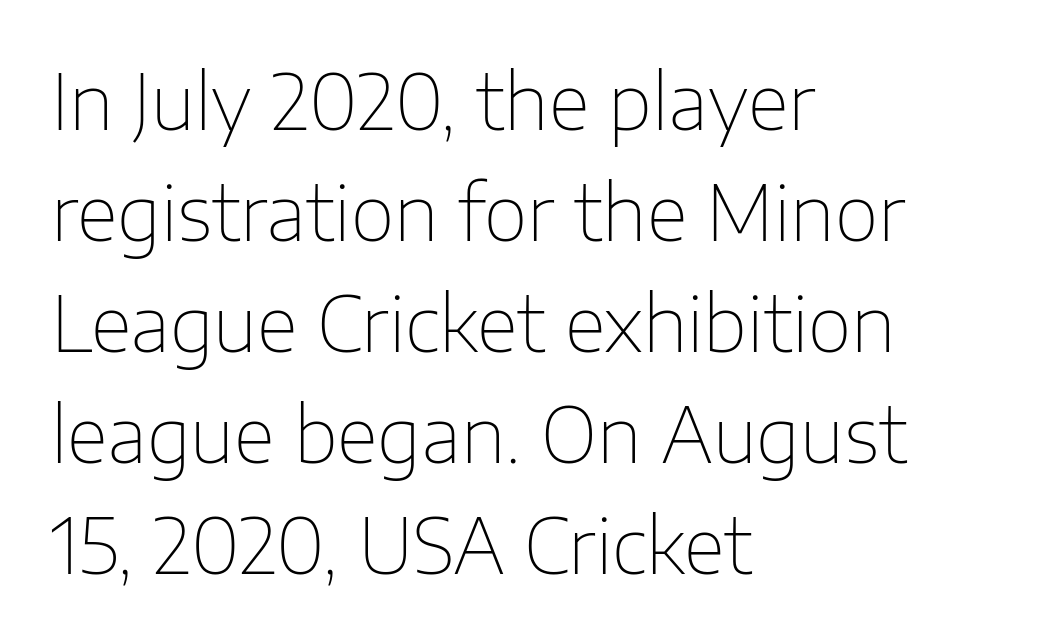
Check under the words: just untouched page. Weight class: somewhere from thin through regular. The lettering holds an erect, upright posture throughout. Looks like regular typesetting: each glyph gets only the width it needs.
